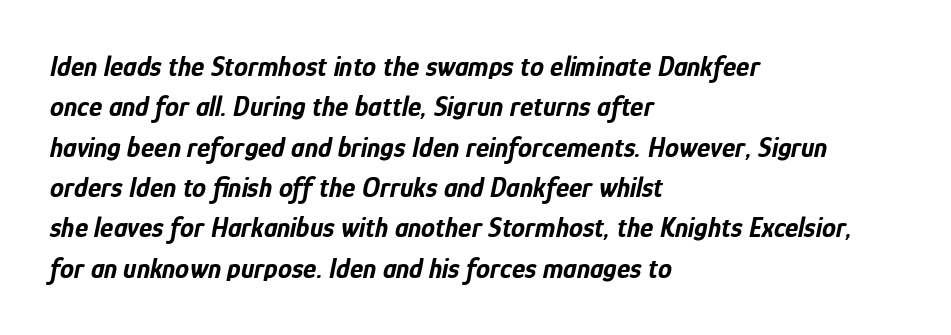
The image shows 28 px bold, condensed type, italic (leaning right); set left-aligned, normal line spacing (1.44x), normal letter spacing, not underlined; low stroke contrast and a medium x-height.
